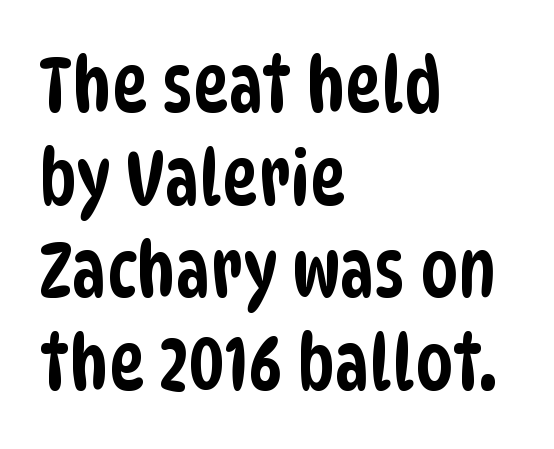
These lines are rendered in a variable-pitch font. Rule under the text: the space is simply empty. Nothing sits at the stroke ends, so this counts as sans-serif. These lines keep a tight, regular rhythm from letter to letter. Alignment: flush left.
